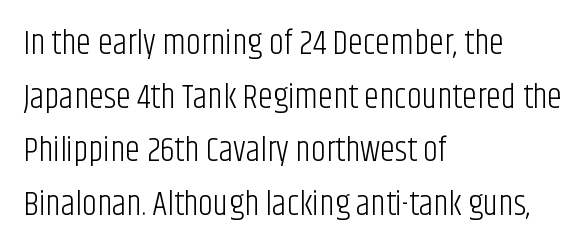
The image shows 34 px light, condensed sans-serif type, upright; set left-aligned, normal line spacing (1.58x), normal letter spacing, not underlined; low stroke contrast and a large x-height.
